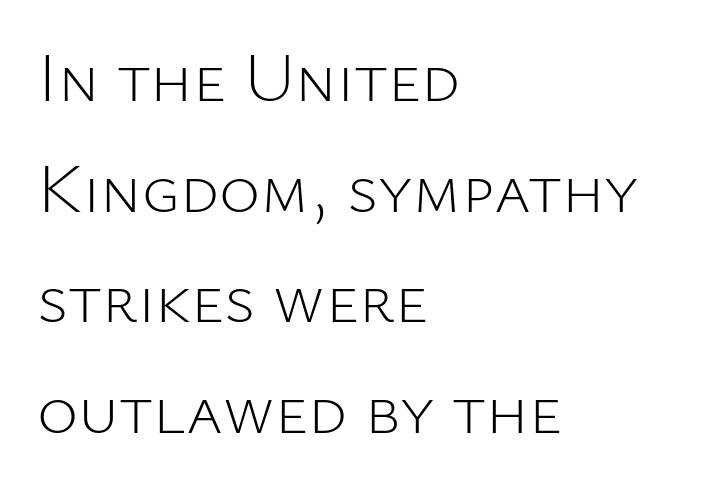
{"serif": "no", "italic": "no", "bold": "no", "weight": "light", "width": "normal", "stroke_contrast": "low", "x_height": "medium", "monospaced": "no", "underline": "no", "align": "left", "line_spacing": "normal", "line_spacing_ratio": 1.58, "letter_spacing": "normal", "letter_spacing_em": 0.0, "glyph_px": 70}
